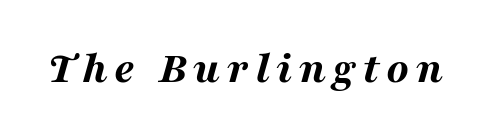
{"italic": "yes", "lean": "right", "slant_degrees": 16, "bold": "yes", "weight": "bold", "width": "wide", "stroke_contrast": "medium", "x_height": "medium", "monospaced": "no", "underline": "no", "glyph_px": 46}
